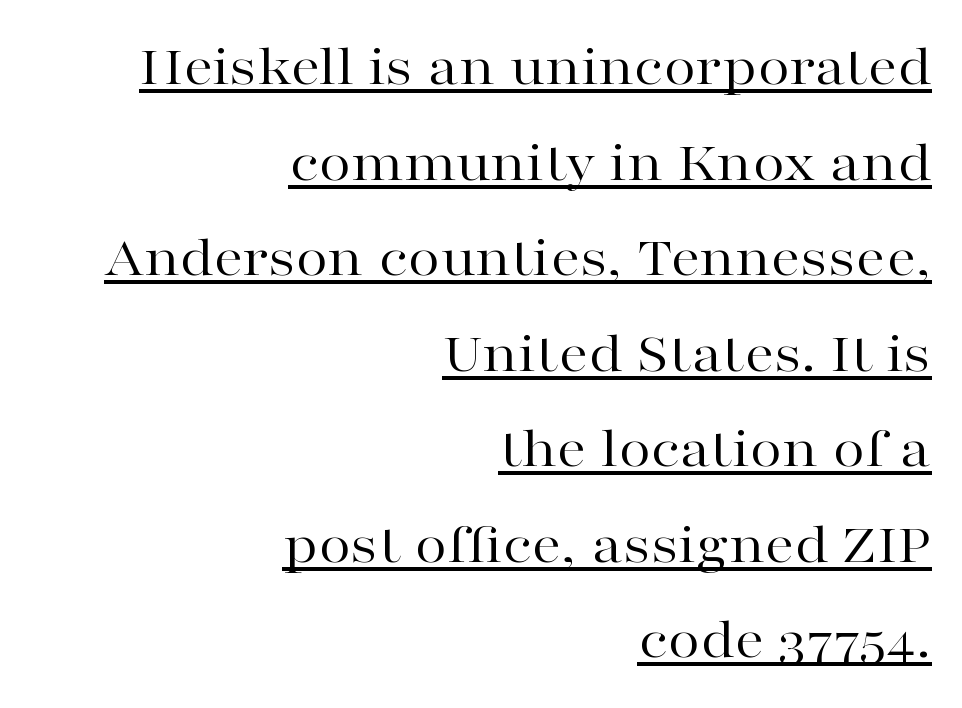
{"serif": "yes", "italic": "no", "bold": "no", "weight": "regular", "width": "wide", "stroke_contrast": "high", "x_height": "medium", "monospaced": "no", "underline": "yes", "align": "right", "line_spacing": "normal", "line_spacing_ratio": 1.62, "letter_spacing": "normal", "letter_spacing_em": 0.0, "glyph_px": 59}
